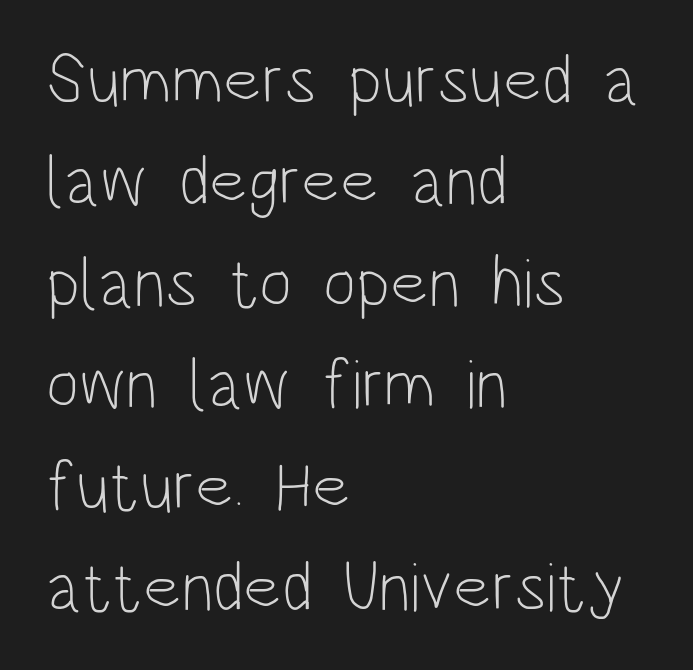
{"serif": "no", "italic": "no", "bold": "no", "weight": "light", "width": "condensed", "stroke_contrast": "low", "x_height": "large", "monospaced": "no", "underline": "no", "align": "left", "line_spacing": "normal", "line_spacing_ratio": 1.45, "letter_spacing": "normal", "letter_spacing_em": 0.0, "glyph_px": 70}
